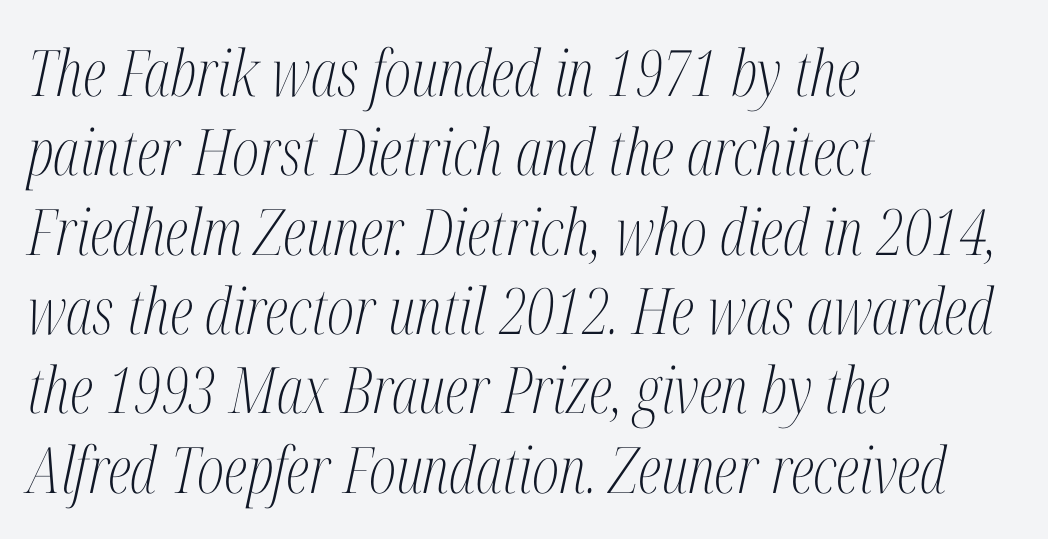
Think standard paragraph weight, or any step lighter than that. Are there feet on the stems? There are — it's a serif. Inter-character spacing is left at the font's built-in metrics. Slanted lettering throughout.
